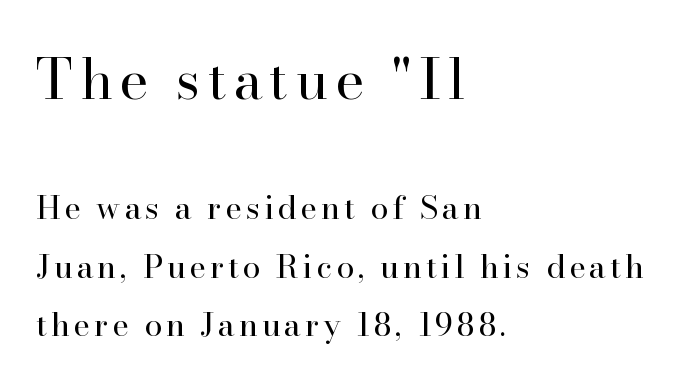
Posture: straight, roman, zero tilt. The specimen omits any rule beneath the text block's lines. Does the type have serifs? Yes, each stem ends in a small foot. The font sits on the lighter half of the weight spectrum, regular included. A student would notice the top passage is typeset larger than what follows.
